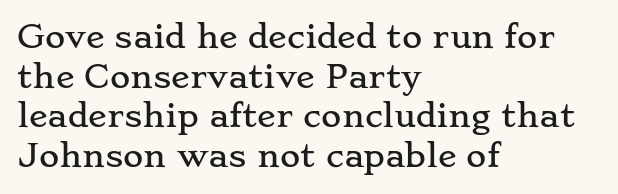
{"serif": "yes", "italic": "no", "width": "wide", "stroke_contrast": "low", "x_height": "small", "monospaced": "no", "underline": "no", "align": "left", "line_spacing": "normal", "line_spacing_ratio": 1.28, "letter_spacing": "normal", "letter_spacing_em": 0.0, "glyph_px": 31}
